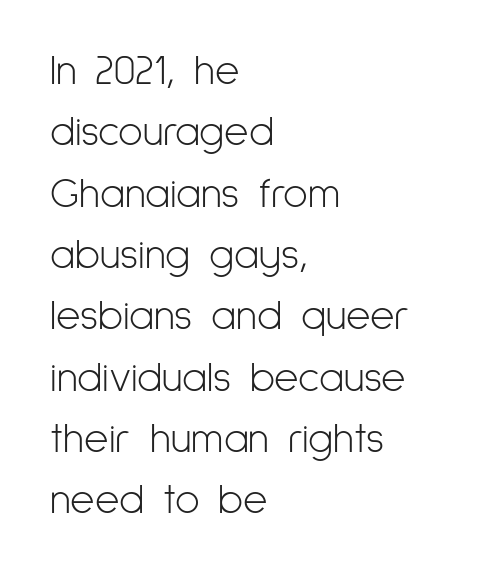
{"serif": "no", "italic": "no", "bold": "no", "weight": "light", "width": "condensed", "stroke_contrast": "low", "x_height": "medium", "monospaced": "no", "underline": "no", "align": "left", "line_spacing": "normal", "line_spacing_ratio": 1.46, "letter_spacing": "normal", "letter_spacing_em": 0.0, "glyph_px": 42}
